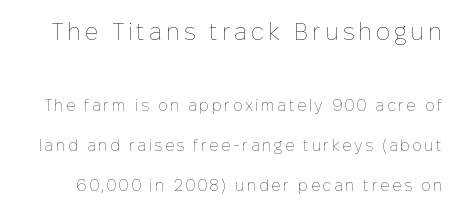
Is the type heavy? It reads as light-to-regular instead. Scale decreases going downward across the two blocks. Quick note: interline space is abundant. Is there any slant? The stems are plumb.
